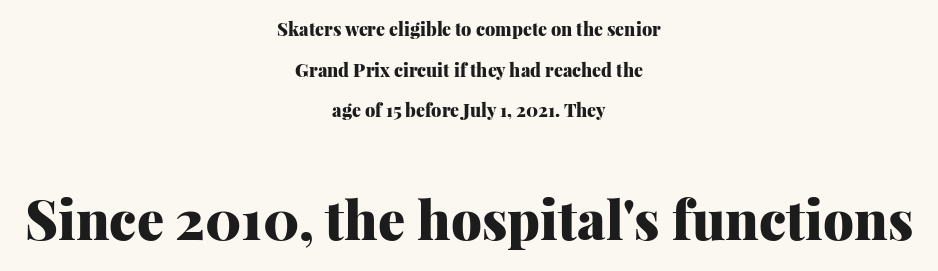
This rendering leaves character spacing at its baseline value. A typesetter would call this leading open, well beyond the default. Style check: upright. Both edges are ragged and mirror each other, which tells us the setting is centered. Each letter keeps its own natural width here, so spacing adapts to shape. As a designer I'd log this as weight 700, bold.
